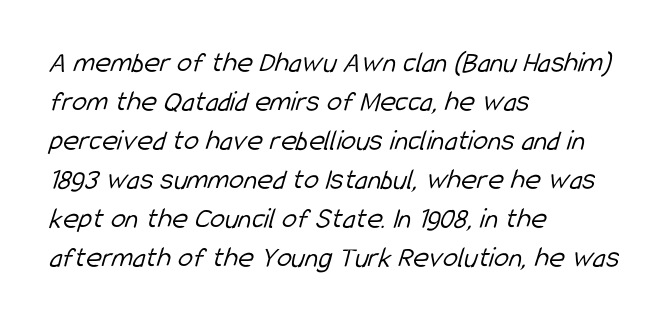
Q: Is the text bold? A: No.
Q: Is the typeface a serif or a sans-serif typeface? A: Sans-serif.
Q: Is the text underlined? A: No.
Q: How is the paragraph aligned? A: Left-aligned.
Q: Is the spacing between letters normal or unusually wide? A: Normal.
Q: Is the spacing between lines tight, normal or loose? A: Normal.
Q: Width (condensed, normal, or wide)? A: Condensed.
Q: Stroke contrast? A: Low.
Q: x-height? A: Medium.
Q: Monospaced? A: No.
